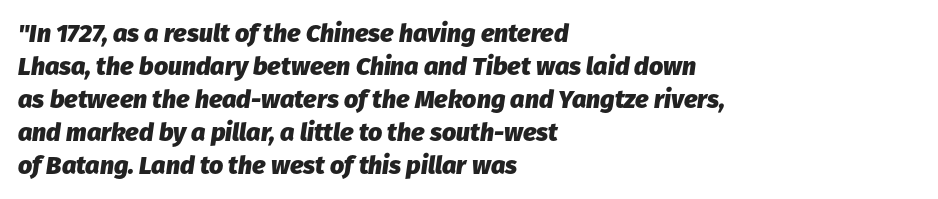
{"italic": "yes", "lean": "right", "slant_degrees": 8, "bold": "yes", "underline": "no", "align": "left", "line_spacing": "normal", "line_spacing_ratio": 1.32, "letter_spacing": "normal", "letter_spacing_em": 0.0, "glyph_px": 25}
